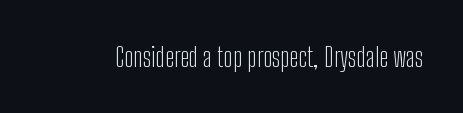
Q: Is the text bold? A: No.
Q: Is the text italic (slanted)? A: No, it is upright.
Q: Is the text underlined? A: No.
Q: Is the spacing between letters normal or unusually wide? A: Normal.
